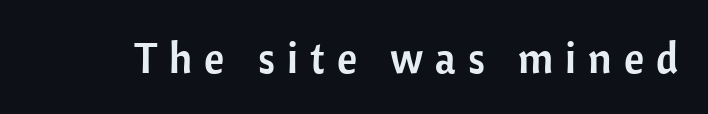
Q: Is the text italic (slanted)? A: No, it is upright.
Q: Is the typeface a serif or a sans-serif typeface? A: Sans-serif.
Q: Is the text underlined? A: No.
Q: Is the spacing between letters normal or unusually wide? A: Unusually wide.
Q: Width (condensed, normal, or wide)? A: Normal.
Q: Stroke contrast? A: Low.
Q: x-height? A: Medium.
Q: Monospaced? A: No.
